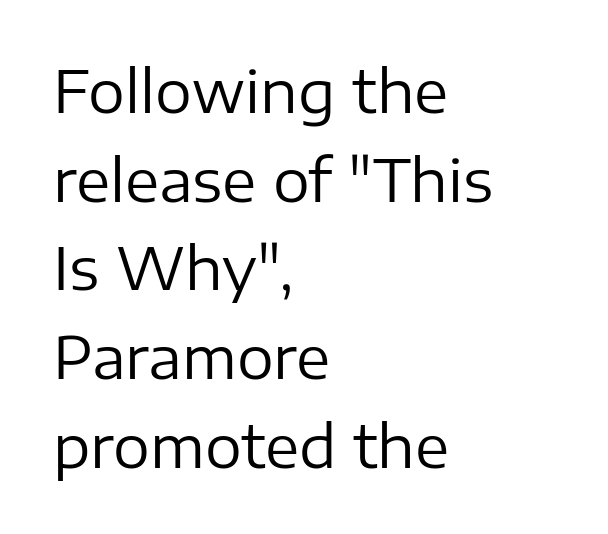
{"serif": "no", "italic": "no", "bold": "no", "weight": "regular", "width": "normal", "stroke_contrast": "low", "x_height": "medium", "monospaced": "no", "underline": "no", "align": "left", "line_spacing": "normal", "line_spacing_ratio": 1.53, "letter_spacing": "normal", "letter_spacing_em": 0.0, "glyph_px": 58}
